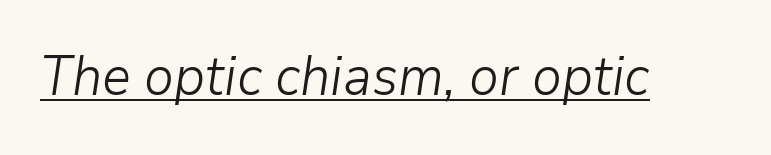
{"italic": "yes", "lean": "right", "slant_degrees": 9, "bold": "no", "weight": "light", "width": "normal", "stroke_contrast": "low", "x_height": "medium", "monospaced": "no", "underline": "yes", "letter_spacing": "normal", "letter_spacing_em": 0.0, "glyph_px": 54}
